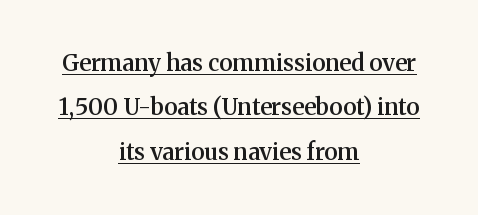
Q: Is the text bold? A: Semi-bold.
Q: Is the text italic (slanted)? A: No, it is upright.
Q: Is the text underlined? A: Yes.
Q: How is the paragraph aligned? A: Centered.
Q: Is the spacing between letters normal or unusually wide? A: Normal.
Q: Is the spacing between lines tight, normal or loose? A: Loose.
